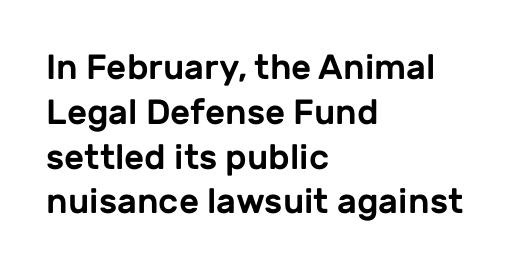
Q: Is the text italic (slanted)? A: No, it is upright.
Q: Is the typeface a serif or a sans-serif typeface? A: Sans-serif.
Q: Is the text underlined? A: No.
Q: How is the paragraph aligned? A: Left-aligned.
Q: Is the spacing between letters normal or unusually wide? A: Normal.
Q: Is the spacing between lines tight, normal or loose? A: Normal.
Q: Width (condensed, normal, or wide)? A: Normal.
Q: Stroke contrast? A: Low.
Q: x-height? A: Medium.
Q: Monospaced? A: No.
